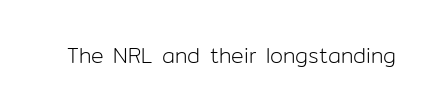
{"italic": "no", "bold": "no", "underline": "no", "letter_spacing": "normal", "letter_spacing_em": 0.0, "glyph_px": 21}
